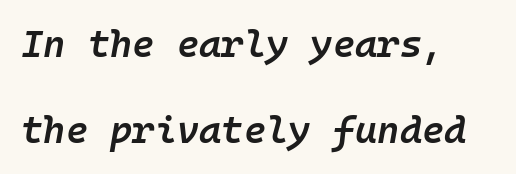
A student would call this left alignment; a typographer would say flush left, rag right. The string is rendered with underlining switched off. Each letter, wide or thin by design, is forced into the same width here. Characters follow at the spacing the type designer built in.
